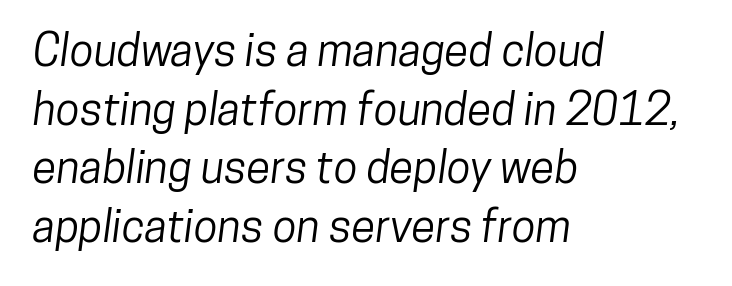
To sum up the face: it is a sans, with no serifs. In terms of letterspacing, this is plain default setting. The line-height multiplier appears to be the usual default. No word sits above an underline. A typesetter would call this proportional, since set widths differ per character. These lines are set flush left with a ragged right edge.
